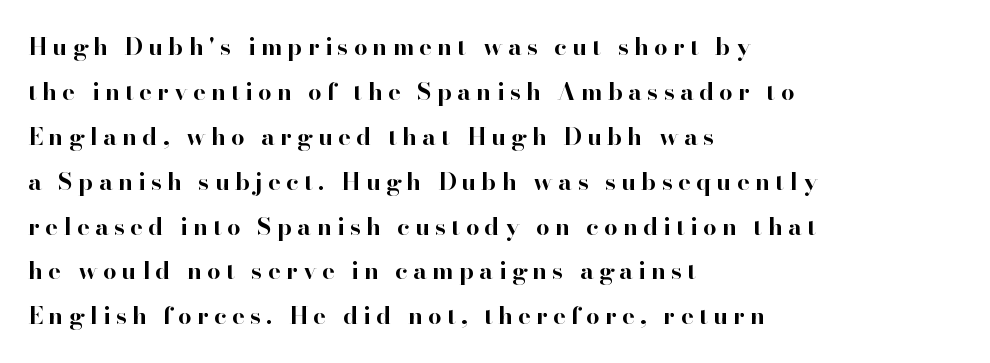
The image shows 24 px bold type, upright; set left-aligned, line spacing 1.87x, unusually wide letter spacing (+0.22 em), not underlined.
